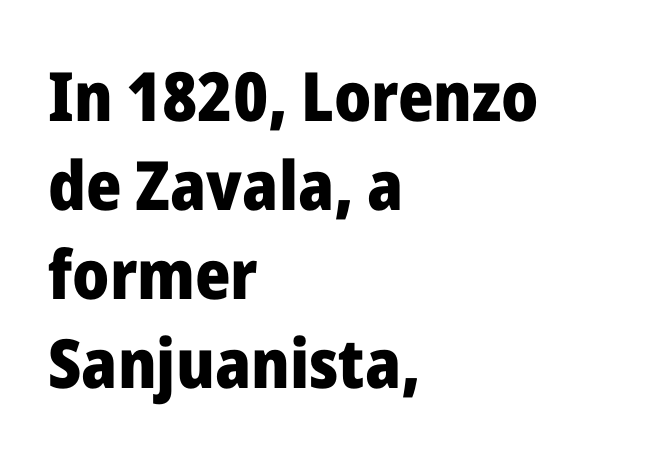
Q: Is the text bold? A: Yes.
Q: Is the text italic (slanted)? A: No, it is upright.
Q: Is the typeface a serif or a sans-serif typeface? A: Sans-serif.
Q: Is the text underlined? A: No.
Q: How is the paragraph aligned? A: Left-aligned.
Q: Is the spacing between letters normal or unusually wide? A: Normal.
Q: Is the spacing between lines tight, normal or loose? A: Normal.
Q: Width (condensed, normal, or wide)? A: Normal.
Q: Stroke contrast? A: Low.
Q: x-height? A: Medium.
Q: Monospaced? A: No.
